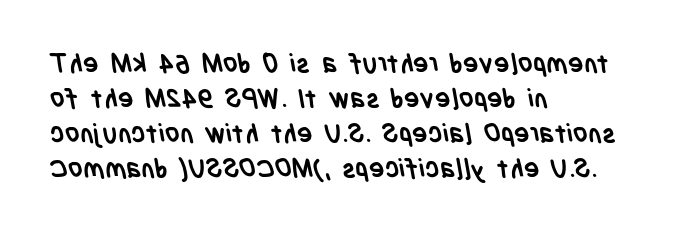
{"bold": "yes", "underline": "no", "align": "left", "line_spacing": "normal", "line_spacing_ratio": 1.35, "letter_spacing": "normal", "letter_spacing_em": 0.0, "glyph_px": 26}
